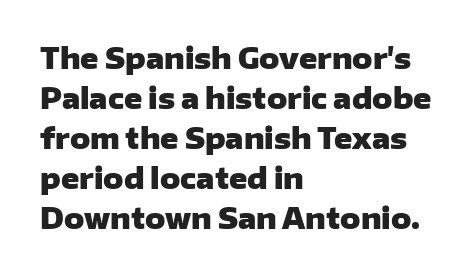
The image shows 28 px heavy, wide sans-serif type, upright; set left-aligned, normal line spacing (1.43x), normal letter spacing, not underlined; low stroke contrast and a medium x-height.
